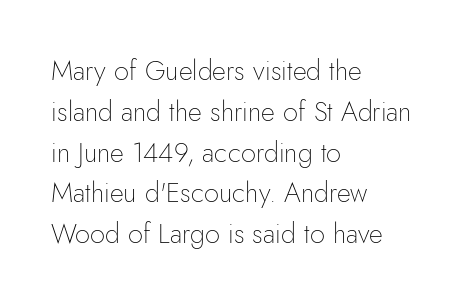
Q: Is the text bold? A: No.
Q: Is the text italic (slanted)? A: No, it is upright.
Q: Is the text underlined? A: No.
Q: How is the paragraph aligned? A: Left-aligned.
Q: Is the spacing between letters normal or unusually wide? A: Normal.
Q: Is the spacing between lines tight, normal or loose? A: Normal.
